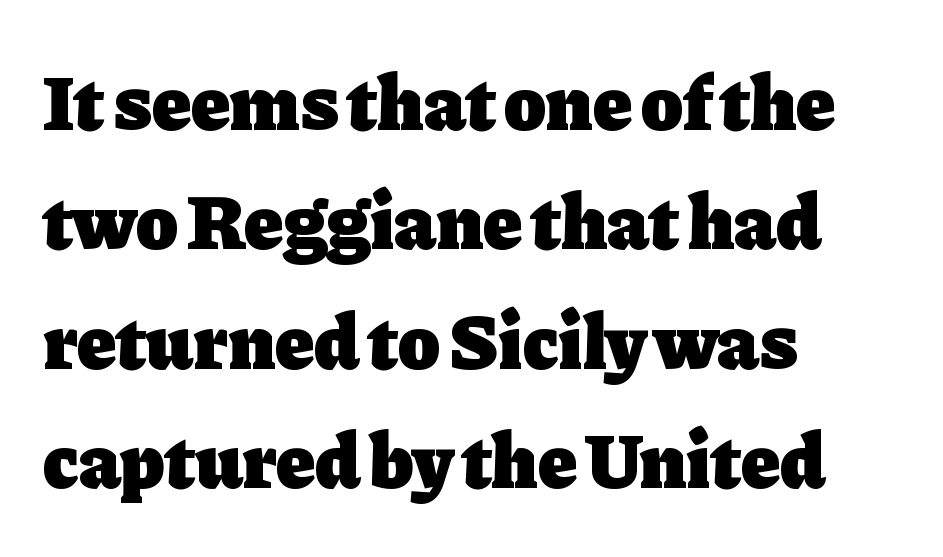
{"serif": "yes", "italic": "no", "bold": "yes", "weight": "heavy", "width": "normal", "stroke_contrast": "low", "x_height": "medium", "monospaced": "no", "underline": "no", "align": "left", "line_spacing": "normal", "line_spacing_ratio": 1.53, "letter_spacing": "normal", "letter_spacing_em": 0.0, "glyph_px": 78}
